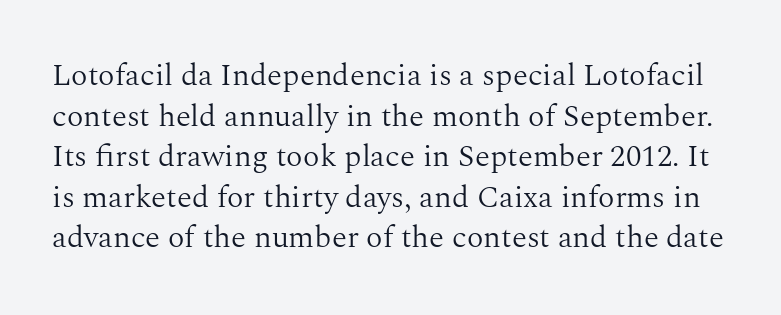
Q: Is the text bold? A: No.
Q: Is the text italic (slanted)? A: No, it is upright.
Q: Is the typeface a serif or a sans-serif typeface? A: Serif.
Q: Is the text underlined? A: No.
Q: Is the spacing between letters normal or unusually wide? A: Normal.
Q: Is the spacing between lines tight, normal or loose? A: Normal.
Q: Width (condensed, normal, or wide)? A: Normal.
Q: Stroke contrast? A: Medium.
Q: x-height? A: Medium.
Q: Monospaced? A: No.
